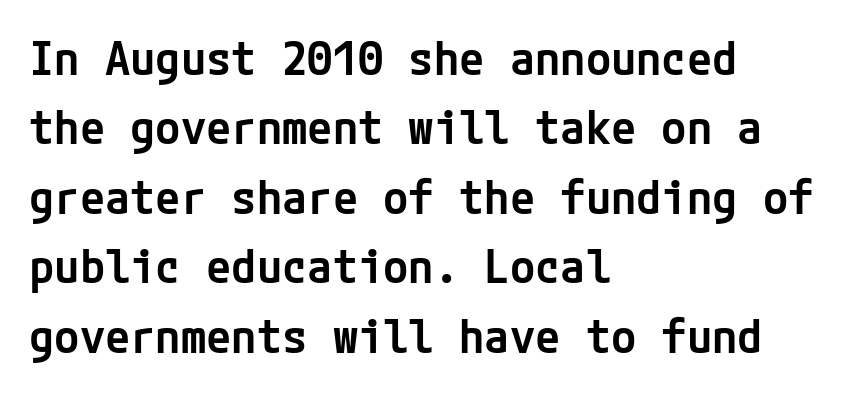
{"serif": "no", "italic": "no", "bold": "semi", "weight": "semibold", "width": "normal", "stroke_contrast": "low", "x_height": "medium", "underline": "no", "align": "left", "line_spacing": "normal", "line_spacing_ratio": 1.51, "letter_spacing": "normal", "letter_spacing_em": 0.0, "glyph_px": 46}
